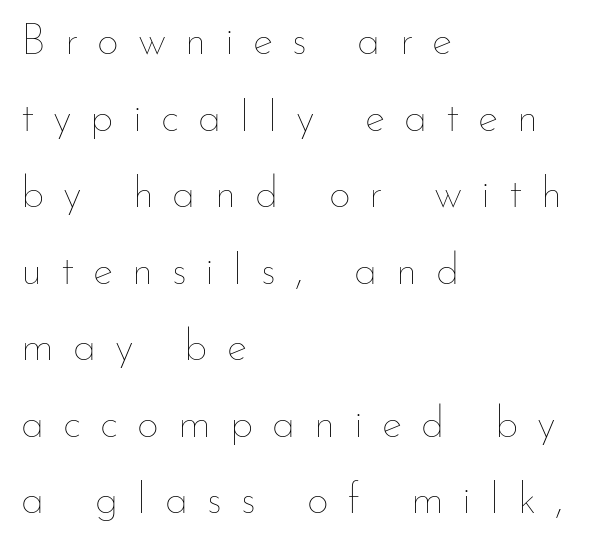
The font is comparable to plain body text, perhaps lighter. Quick note: underline off. A typesetter would call this proportional, since set widths differ per character. Teacher's note: observe the even left margin — that is flush-left alignment. Spacing between characters has been opened up far beyond the box default. Characters remain perfectly vertical along every line.
